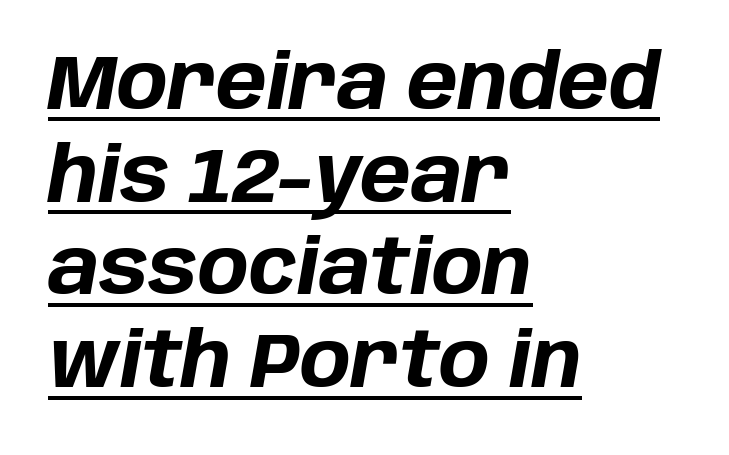
The image shows 76 px bold type, italic (leaning right); set left-aligned, line spacing 1.22x, normal letter spacing, underlined; low stroke contrast and a large x-height.
